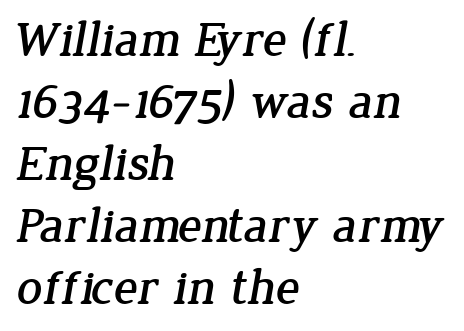
The image shows 50 px serif type; set left-aligned, line spacing 1.24x, normal letter spacing, not underlined; low stroke contrast and a medium x-height.
